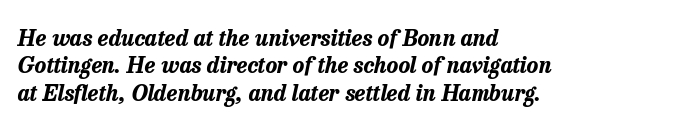
Q: Is the text bold? A: Yes.
Q: Is the text italic (slanted)? A: Yes, it leans right by about 13 degrees.
Q: Is the text underlined? A: No.
Q: How is the paragraph aligned? A: Left-aligned.
Q: Is the spacing between letters normal or unusually wide? A: Normal.
